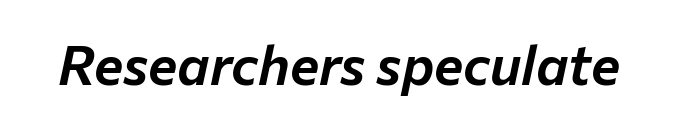
The face used here has a pronounced slope to its letters. Words float on clear page, feet unadorned. Looks like regular typesetting: each glyph gets only the width it needs. Tracking here is standard; glyphs follow each other at the usual distance.
